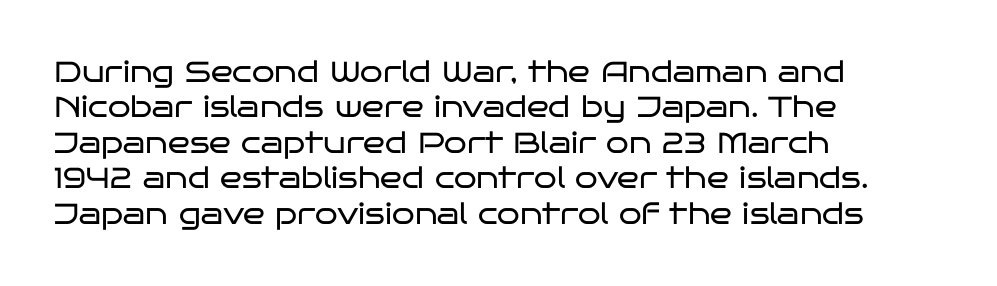
{"serif": "no", "italic": "no", "bold": "no", "weight": "regular", "width": "wide", "stroke_contrast": "low", "x_height": "large", "monospaced": "no", "underline": "no", "align": "left", "line_spacing_ratio": 1.22, "letter_spacing": "normal", "letter_spacing_em": 0.0, "glyph_px": 29}
